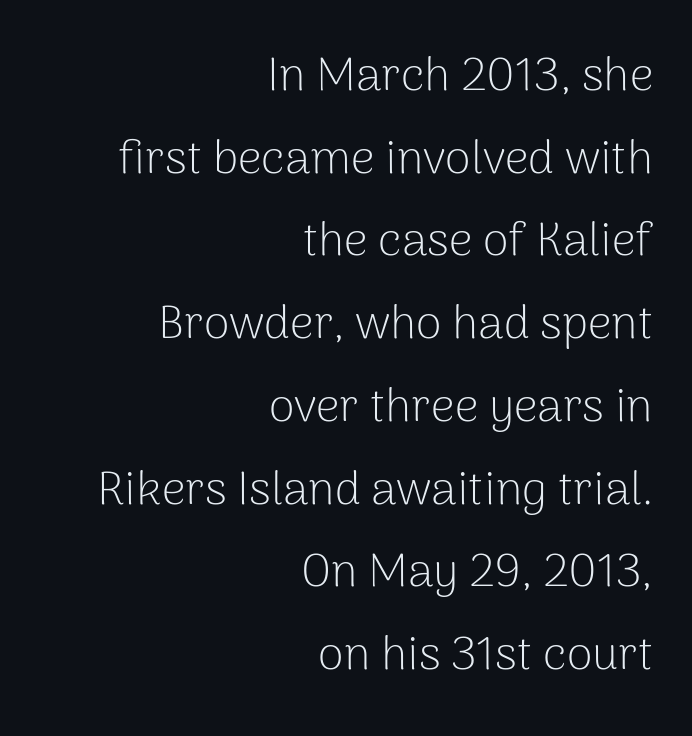
{"serif": "no", "italic": "no", "bold": "no", "weight": "light", "width": "normal", "stroke_contrast": "low", "x_height": "medium", "monospaced": "no", "underline": "no", "align": "right", "line_spacing_ratio": 1.76, "letter_spacing": "normal", "letter_spacing_em": 0.0, "glyph_px": 47}
